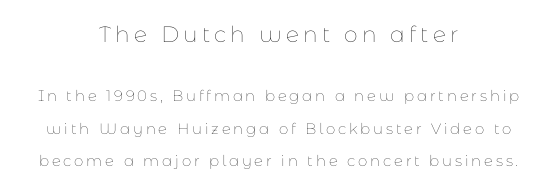
{"italic": "no", "bold": "no", "underline": "no", "align": "center", "line_spacing": "loose", "line_spacing_ratio": 2.19, "larger_block": "first", "size_ratio": 1.47, "glyph_px": 22}
